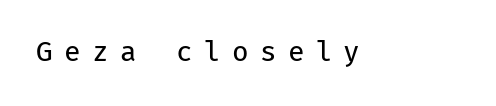
You could only call the tracking loose — the letters float apart. Descenders are the only things crossing below the line. Weight: not bold — regular or lighter. Is there any slant? The stems are plumb.
